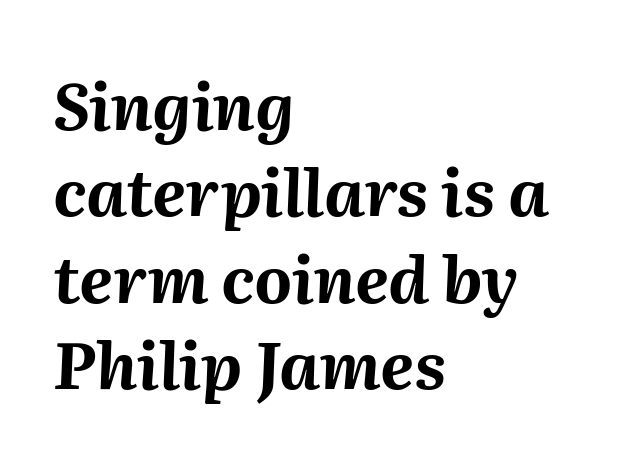
Q: Is the text bold? A: Yes.
Q: Is the text italic (slanted)? A: Yes, it leans right by about 2 degrees.
Q: Is the text underlined? A: No.
Q: How is the paragraph aligned? A: Left-aligned.
Q: Is the spacing between letters normal or unusually wide? A: Normal.
Q: Is the spacing between lines tight, normal or loose? A: Normal.
Q: Width (condensed, normal, or wide)? A: Normal.
Q: Stroke contrast? A: Medium.
Q: x-height? A: Medium.
Q: Monospaced? A: No.
